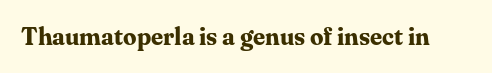
What stands out about the letter spacing? Nothing — it is the standard amount. Upright lettering throughout. Bold? Absolutely — the strokes are thick and heavy. The glyphs are unaccompanied by any horizontal stroke below them.
